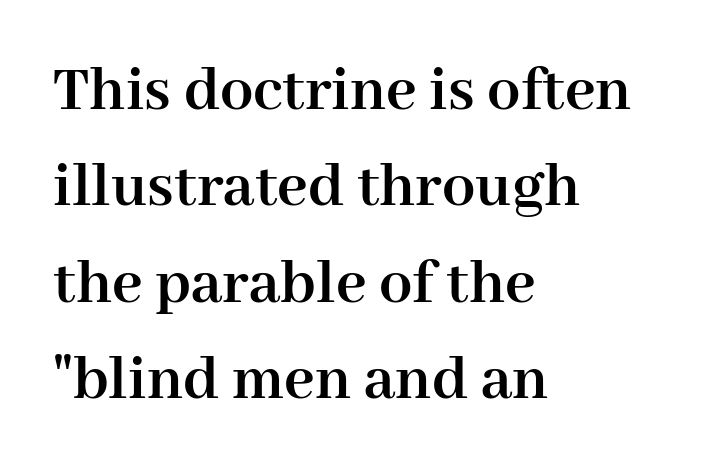
The specimen reads as upright at a glance. Stroke terminals: seriffed. Here the designer chose a conventional face with non-uniform glyph widths. Letter spacing: default.
